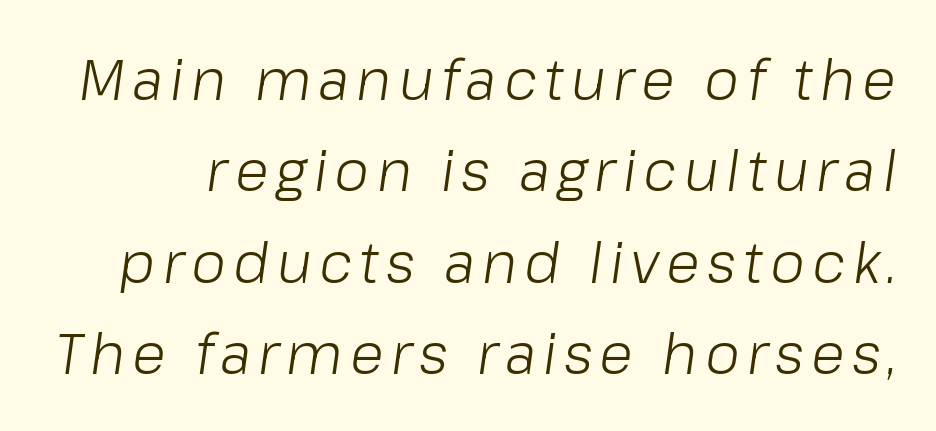
The image shows 56 px light type, italic (leaning right); set normal line spacing (1.63x), not underlined; low stroke contrast and a medium x-height.
